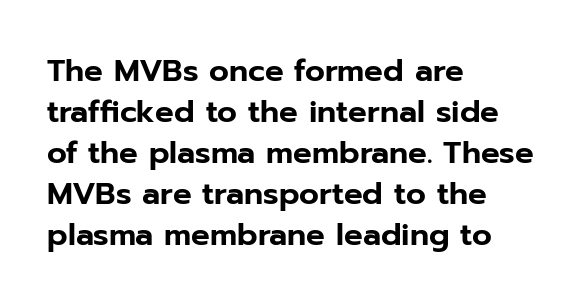
The image shows 31 px sans-serif type, upright; set left-aligned, normal line spacing (1.32x), normal letter spacing, not underlined; low stroke contrast and a medium x-height.
